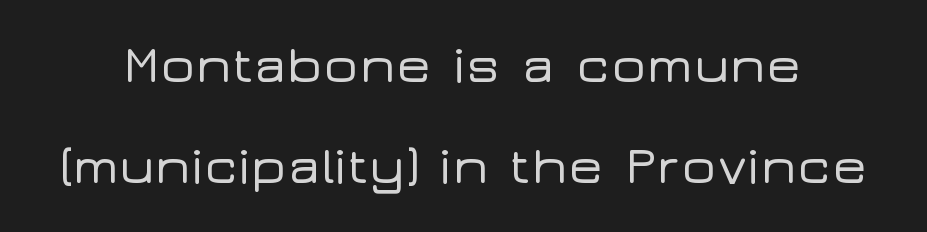
Q: Is the text italic (slanted)? A: No, it is upright.
Q: Is the typeface a serif or a sans-serif typeface? A: Sans-serif.
Q: Is the text underlined? A: No.
Q: Is the spacing between letters normal or unusually wide? A: Normal.
Q: Is the spacing between lines tight, normal or loose? A: Loose.
Q: Width (condensed, normal, or wide)? A: Wide.
Q: Stroke contrast? A: Low.
Q: x-height? A: Medium.
Q: Monospaced? A: No.
